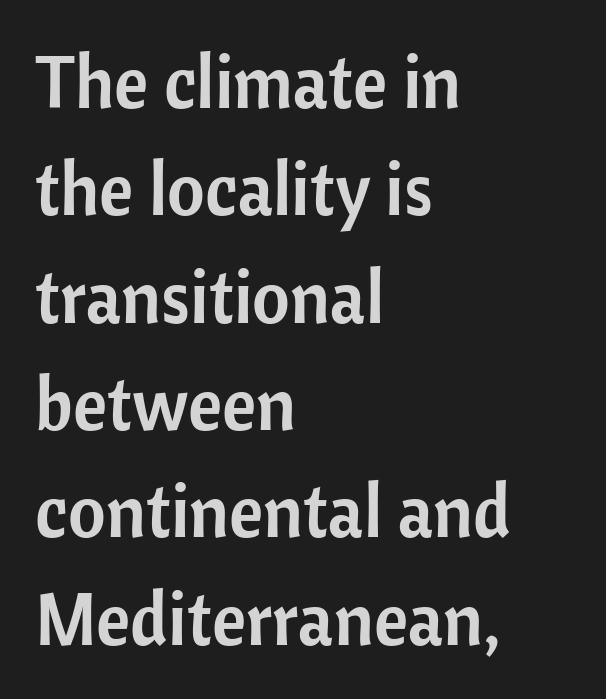
The image shows 73 px sans-serif type, upright; set left-aligned, normal line spacing (1.47x), normal letter spacing, not underlined; low stroke contrast and a medium x-height.
